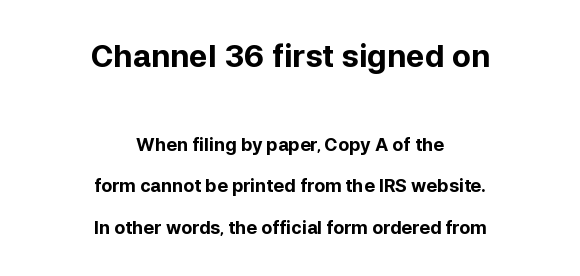
{"serif": "no", "italic": "no", "bold": "yes", "weight": "bold", "width": "normal", "stroke_contrast": "low", "x_height": "medium", "monospaced": "no", "underline": "no", "align": "center", "line_spacing": "loose", "line_spacing_ratio": 2.32, "letter_spacing": "normal", "letter_spacing_em": 0.0, "larger_block": "first", "size_ratio": 1.72, "glyph_px": 31}
